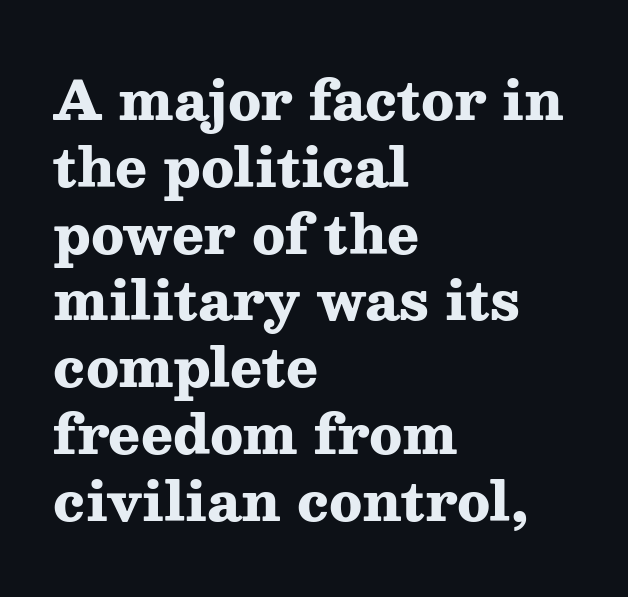
The image shows 53 px heavy, wide serif type, upright; set left-aligned, normal line spacing (1.26x), normal letter spacing, not underlined; medium stroke contrast and a medium x-height.
